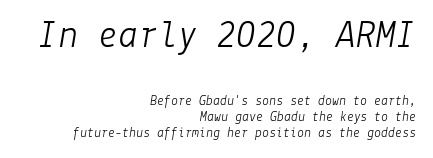
Q: Is the text bold? A: No.
Q: Is the text italic (slanted)? A: Yes, it leans right by about 9 degrees.
Q: Is the text underlined? A: No.
Q: How is the paragraph aligned? A: Right-aligned.
Q: Is the spacing between letters normal or unusually wide? A: Normal.
Q: Is the spacing between lines tight, normal or loose? A: Tight.
Q: Which block of text is set in a larger size, the first (top) or the second (bottom)? A: The first (top) one.
Q: Width (condensed, normal, or wide)? A: Normal.
Q: Stroke contrast? A: Low.
Q: x-height? A: Medium.
